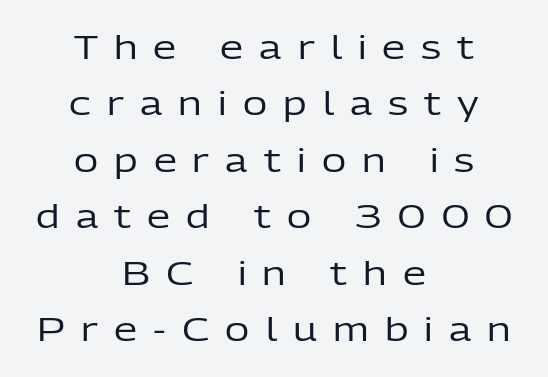
{"serif": "no", "italic": "no", "bold": "no", "weight": "regular", "width": "normal", "stroke_contrast": "low", "x_height": "medium", "monospaced": "no", "underline": "no", "align": "center", "line_spacing_ratio": 1.71, "letter_spacing": "wide", "letter_spacing_em": 0.49, "glyph_px": 33}
